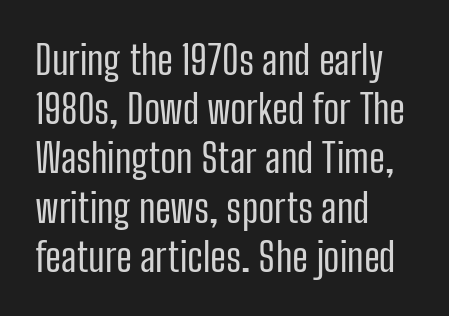
Q: Is the text bold? A: No.
Q: Is the text italic (slanted)? A: No, it is upright.
Q: Is the typeface a serif or a sans-serif typeface? A: Sans-serif.
Q: Is the text underlined? A: No.
Q: How is the paragraph aligned? A: Left-aligned.
Q: Is the spacing between letters normal or unusually wide? A: Normal.
Q: Width (condensed, normal, or wide)? A: Condensed.
Q: Stroke contrast? A: Low.
Q: x-height? A: Medium.
Q: Monospaced? A: No.
